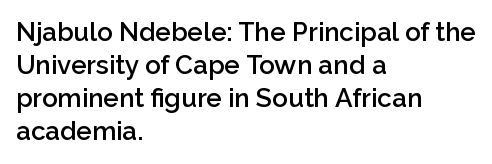
The image shows 26 px text type, upright; set left-aligned, normal line spacing (1.27x), normal letter spacing, not underlined.
